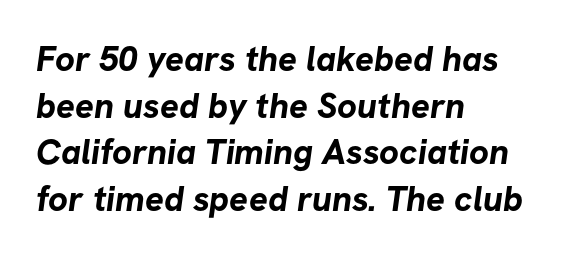
The image shows 35 px bold sans-serif type; set left-aligned, normal line spacing (1.33x), normal letter spacing, not underlined; low stroke contrast and a medium x-height.
